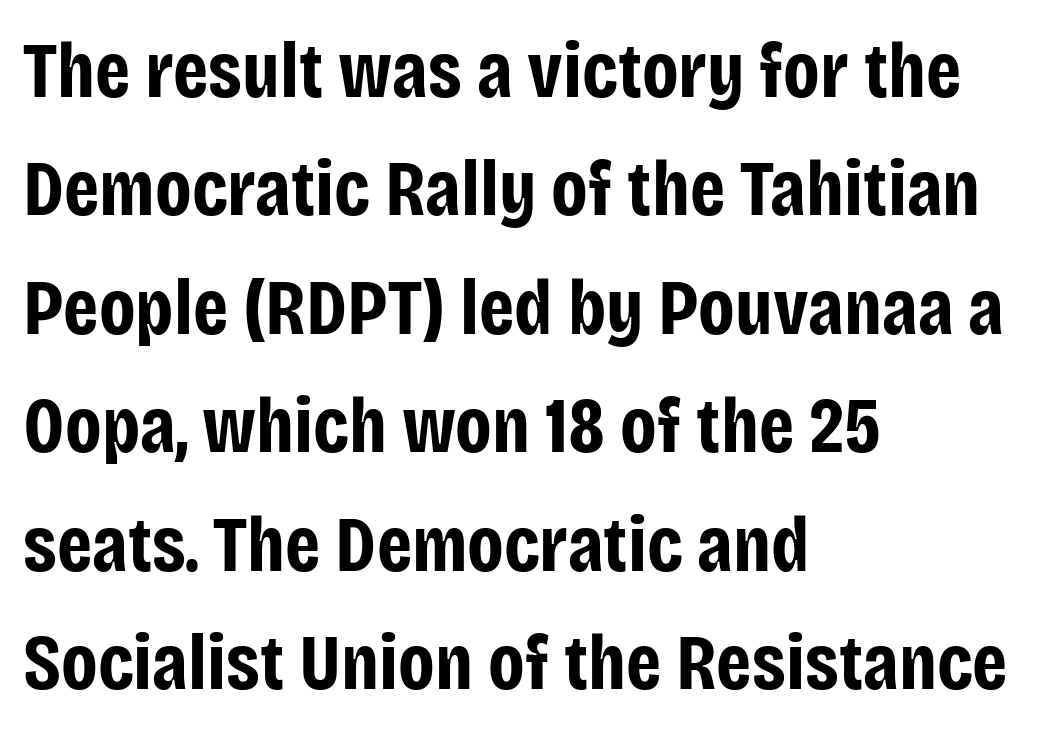
{"serif": "no", "italic": "no", "bold": "yes", "weight": "bold", "width": "condensed", "stroke_contrast": "low", "x_height": "large", "monospaced": "no", "underline": "no", "align": "left", "line_spacing": "normal", "line_spacing_ratio": 1.5, "letter_spacing": "normal", "letter_spacing_em": 0.0, "glyph_px": 79}
